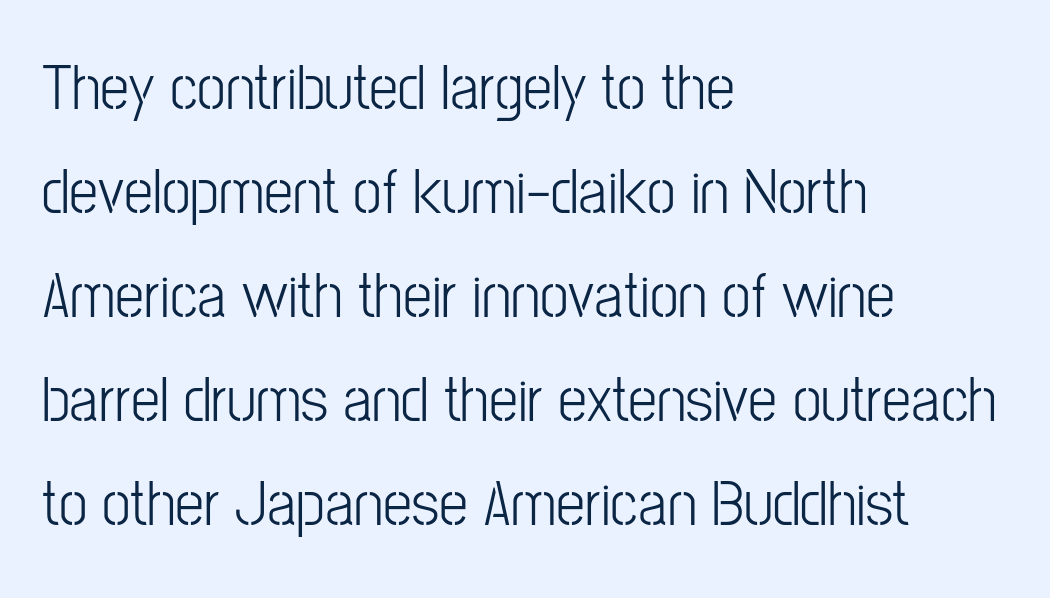
Q: Is the text bold? A: No.
Q: Is the text italic (slanted)? A: No, it is upright.
Q: Is the typeface a serif or a sans-serif typeface? A: Sans-serif.
Q: Is the text underlined? A: No.
Q: How is the paragraph aligned? A: Left-aligned.
Q: Is the spacing between letters normal or unusually wide? A: Normal.
Q: Is the spacing between lines tight, normal or loose? A: Normal.
Q: Width (condensed, normal, or wide)? A: Condensed.
Q: Stroke contrast? A: Low.
Q: x-height? A: Medium.
Q: Monospaced? A: No.
